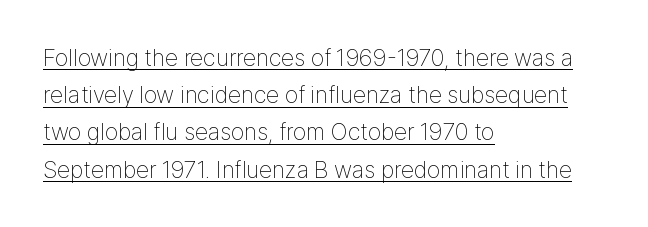
This is not heavy type; no bold has been used. How are the letters spaced? Ordinarily, with no added tracking. When letters stand straight like this, we call the style roman or upright. The lines are quadded left.
